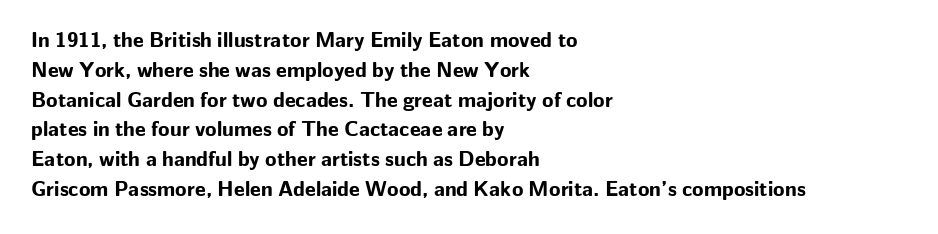
A bare baseline throughout the passage. Heavy-handed strokes throughout: this text is bold. Style check: upright. The setting favours the left margin, as ordinary paragraphs usually do. How are the letters spaced? Ordinarily, with no added tracking.
